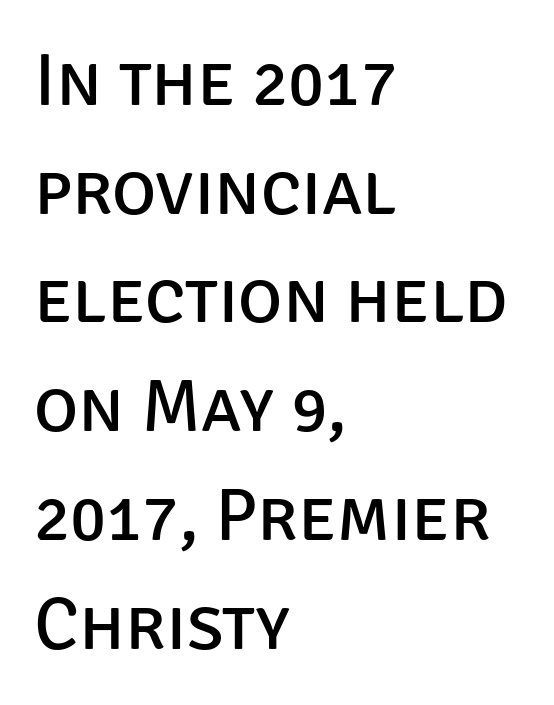
The image shows 75 px regular-weight sans-serif type, upright; set left-aligned, normal line spacing (1.45x), normal letter spacing, not underlined; low stroke contrast and a large x-height.
